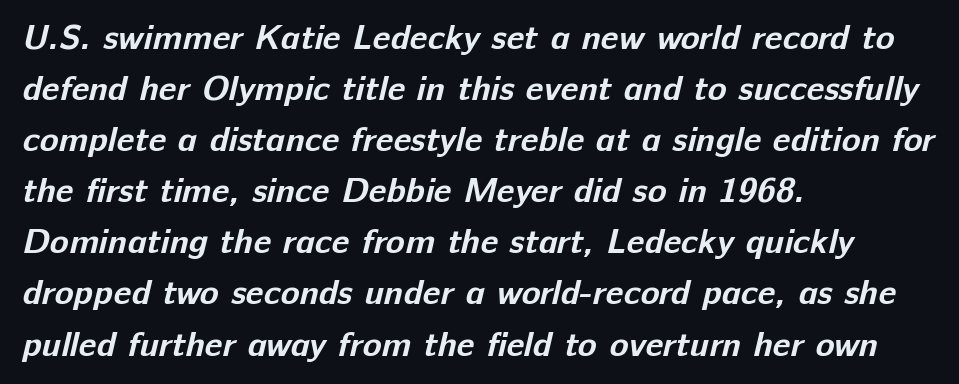
{"serif": "no", "bold": "yes", "weight": "bold", "width": "normal", "stroke_contrast": "low", "x_height": "medium", "monospaced": "no", "underline": "no", "align": "left", "line_spacing": "normal", "line_spacing_ratio": 1.46, "letter_spacing": "normal", "letter_spacing_em": 0.0, "glyph_px": 35}
